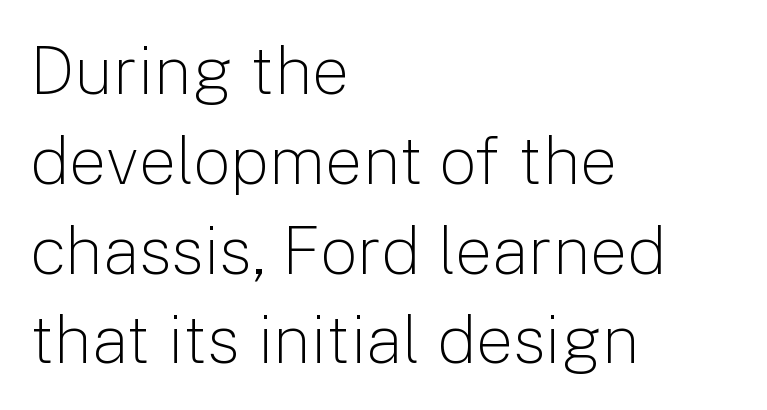
The cut favours lightness, reaching ordinary text weight at its darkest. When letters stand straight like this, we call the style roman or upright. Here the glyphs are tracked normally, forming tight word shapes. Note: no serifs on the glyphs. Compared with typical paragraphs, the rows here are spaced about the same.
